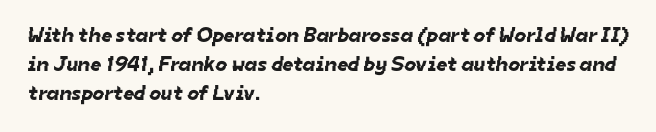
{"underline": "no", "align": "left", "line_spacing": "normal", "line_spacing_ratio": 1.37, "letter_spacing": "normal", "letter_spacing_em": 0.0, "glyph_px": 21}
